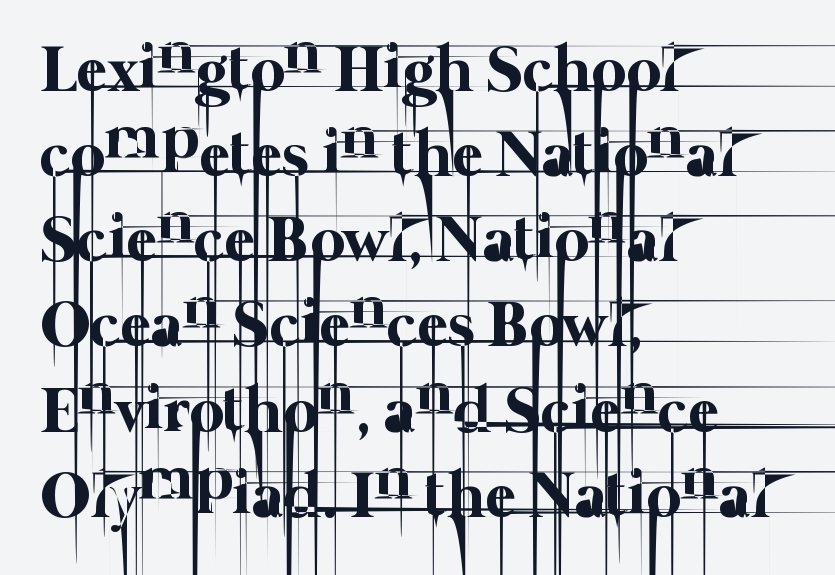
The image shows 66 px thin type; set left-aligned, normal line spacing (1.29x), normal letter spacing, not underlined; low stroke contrast and a medium x-height.
